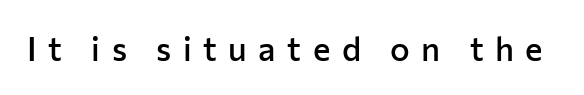
{"serif": "no", "italic": "no", "bold": "semi", "weight": "semibold", "width": "normal", "stroke_contrast": "low", "x_height": "medium", "monospaced": "no", "underline": "no", "letter_spacing": "wide", "letter_spacing_em": 0.35, "glyph_px": 33}
